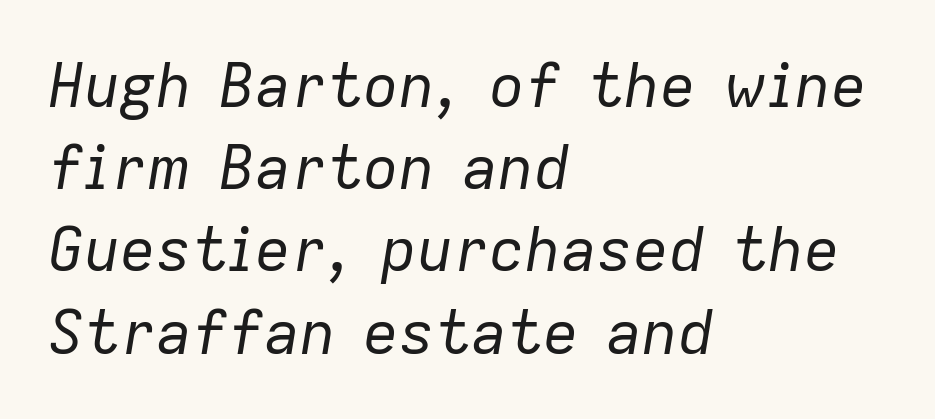
Each letter keeps its own natural width here, so spacing adapts to shape. In terms of letterspacing, this is plain default setting. The axis of the letterforms is tilted away from vertical. A clean baseline with only descenders dipping below it. Line beginnings align vertically; line endings do not. The vertical gap from one line to the next is medium.
